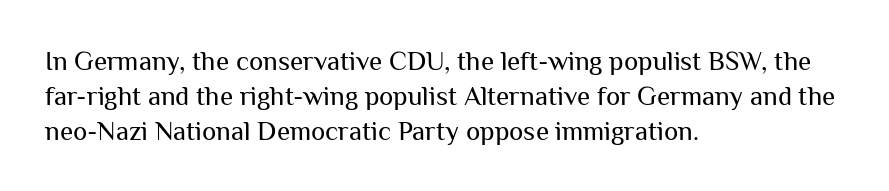
Q: Is the text bold? A: No.
Q: Is the text italic (slanted)? A: No, it is upright.
Q: Is the text underlined? A: No.
Q: How is the paragraph aligned? A: Left-aligned.
Q: Is the spacing between letters normal or unusually wide? A: Normal.
Q: Is the spacing between lines tight, normal or loose? A: Normal.
